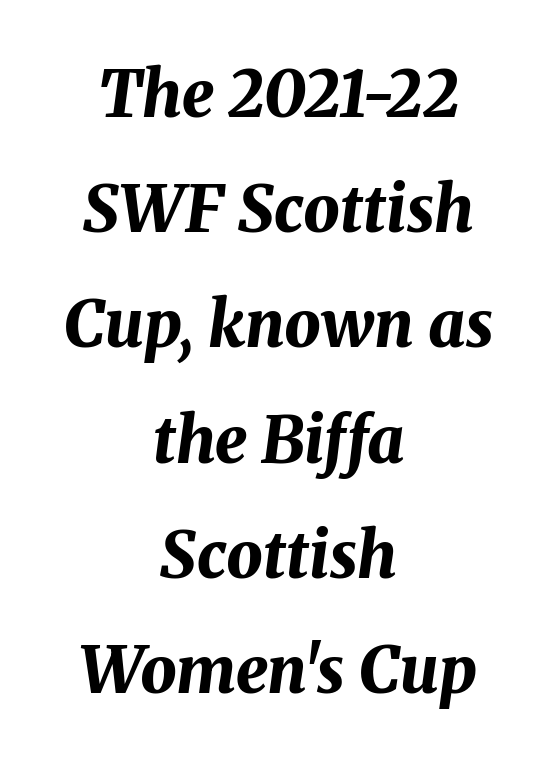
Q: Is the text bold? A: Yes.
Q: Is the text italic (slanted)? A: Yes, it leans right by about 8 degrees.
Q: Is the text underlined? A: No.
Q: How is the paragraph aligned? A: Centered.
Q: Is the spacing between letters normal or unusually wide? A: Normal.
Q: Width (condensed, normal, or wide)? A: Normal.
Q: Stroke contrast? A: Medium.
Q: x-height? A: Medium.
Q: Monospaced? A: No.
